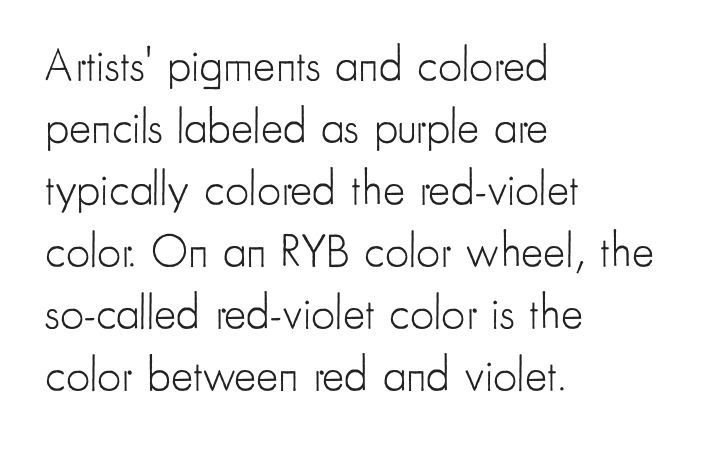
Q: Is the text bold? A: No.
Q: Is the text italic (slanted)? A: No, it is upright.
Q: Is the typeface a serif or a sans-serif typeface? A: Sans-serif.
Q: Is the text underlined? A: No.
Q: How is the paragraph aligned? A: Left-aligned.
Q: Is the spacing between letters normal or unusually wide? A: Normal.
Q: Is the spacing between lines tight, normal or loose? A: Normal.
Q: Width (condensed, normal, or wide)? A: Condensed.
Q: Stroke contrast? A: Low.
Q: x-height? A: Small.
Q: Monospaced? A: No.
